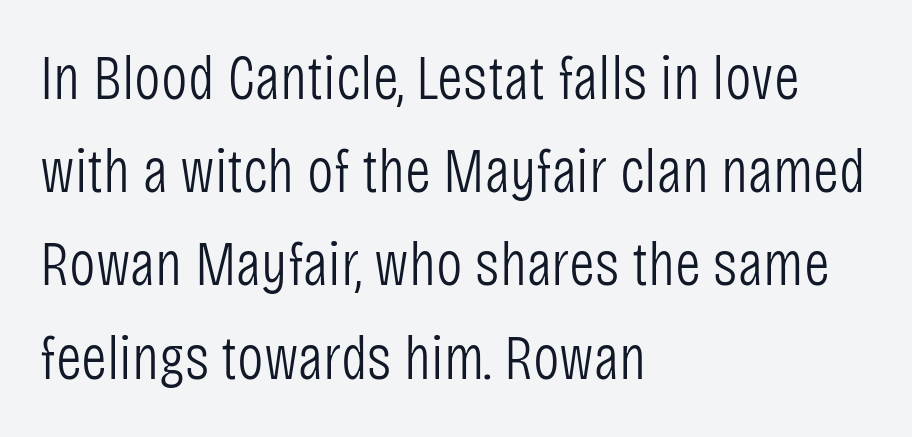
The letters advance in unequal steps, a hallmark of proportional type. Layout note: lines flush left. The axis of the letterforms is exactly vertical. The strokes are not fattened; the text isn't bold.
